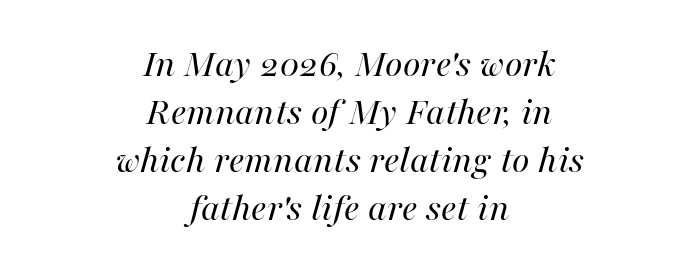
{"italic": "yes", "lean": "right", "slant_degrees": 16, "bold": "no", "weight": "regular", "width": "normal", "stroke_contrast": "high", "x_height": "medium", "monospaced": "no", "underline": "no", "align": "center", "line_spacing_ratio": 1.2, "letter_spacing": "normal", "letter_spacing_em": 0.0, "glyph_px": 40}
